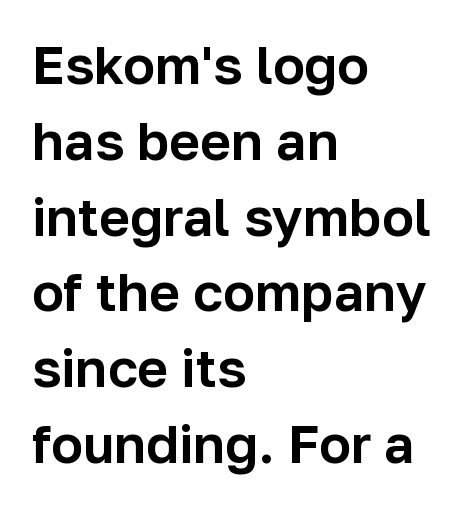
Looks like regular typesetting: each glyph gets only the width it needs. Casual observation: everything's shoved over to the left. The rendering uses a moderate line-height, typical for paragraphs. How are the letters spaced? Ordinarily, with no added tracking. The face used here is a sans, in the tradition of grotesques and geometrics.
